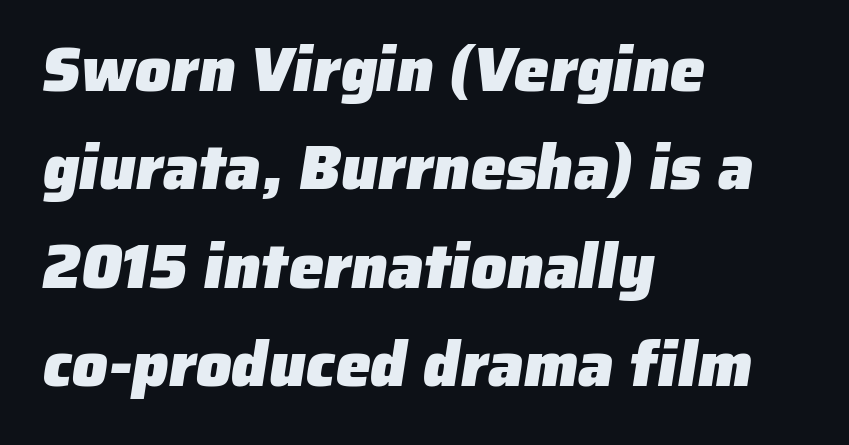
Q: Is the text bold? A: Yes.
Q: Is the typeface a serif or a sans-serif typeface? A: Sans-serif.
Q: Is the text underlined? A: No.
Q: How is the paragraph aligned? A: Left-aligned.
Q: Is the spacing between letters normal or unusually wide? A: Normal.
Q: Is the spacing between lines tight, normal or loose? A: Normal.
Q: Width (condensed, normal, or wide)? A: Normal.
Q: Stroke contrast? A: Low.
Q: x-height? A: Medium.
Q: Monospaced? A: No.
